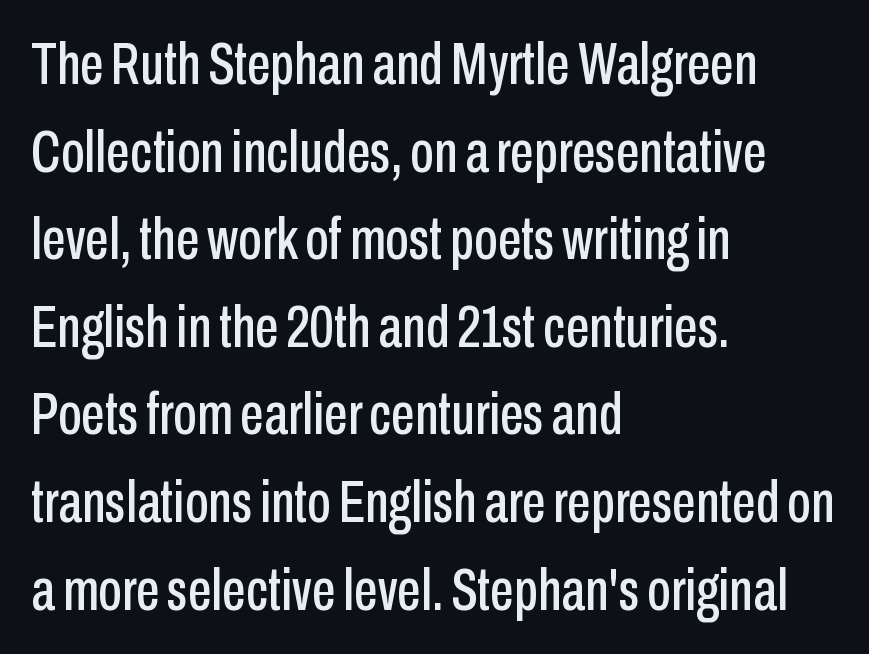
The image shows 60 px condensed sans-serif type, upright; set left-aligned, normal line spacing (1.46x), normal letter spacing, not underlined; low stroke contrast and a medium x-height.
